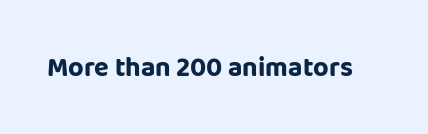
The image shows 27 px bold type, upright; set normal letter spacing, not underlined.
